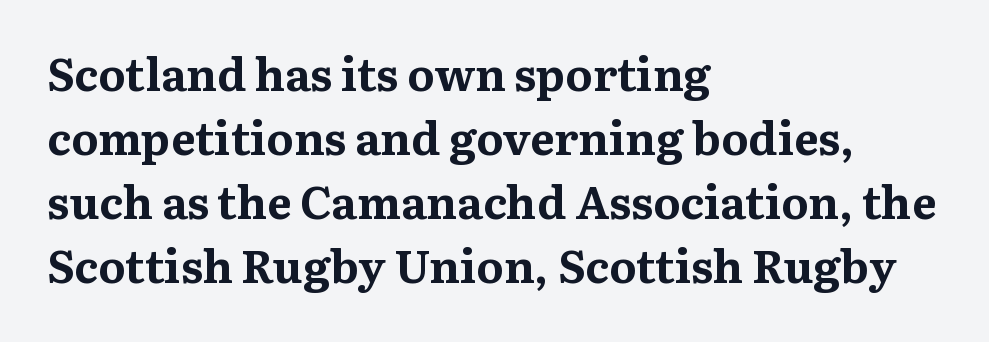
Q: Is the text bold? A: Yes.
Q: Is the text italic (slanted)? A: No, it is upright.
Q: Is the typeface a serif or a sans-serif typeface? A: Serif.
Q: Is the text underlined? A: No.
Q: How is the paragraph aligned? A: Left-aligned.
Q: Is the spacing between letters normal or unusually wide? A: Normal.
Q: Is the spacing between lines tight, normal or loose? A: Normal.
Q: Width (condensed, normal, or wide)? A: Normal.
Q: Stroke contrast? A: Medium.
Q: x-height? A: Medium.
Q: Monospaced? A: No.
